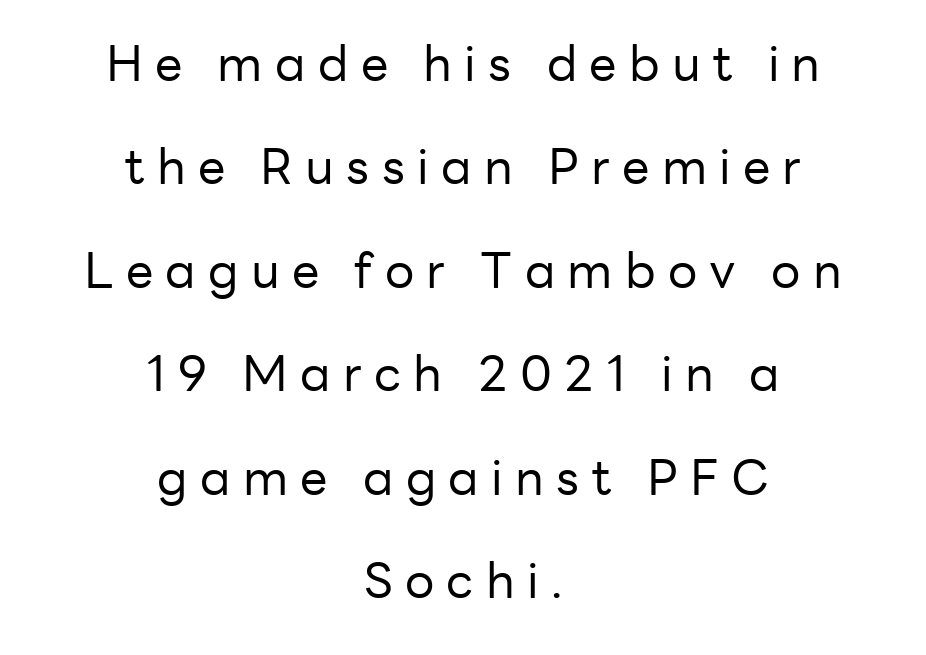
Font category for this specimen: sans-serif. Letter spacing: wide. The cut favours lightness, reaching ordinary text weight at its darkest. These lines stand farther apart than default settings would place them. The letters advance in unequal steps, a hallmark of proportional type.
